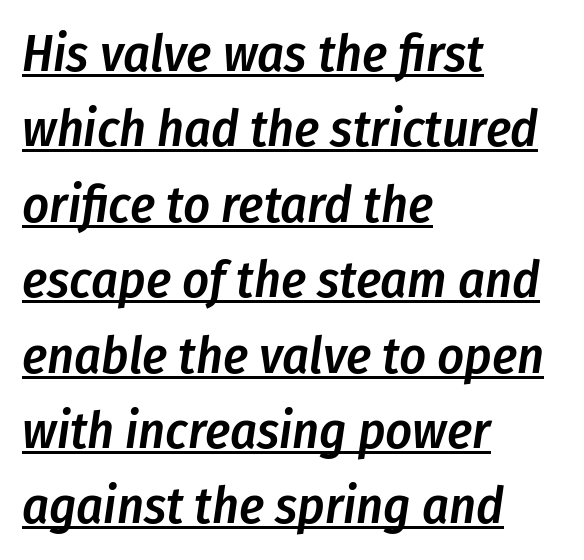
Typographic density is moderately raised because the face is semibold. Which margin do the lines hug? The left one — the right edge is uneven. Baseline-to-baseline distance is the conventional proportion of letter height. Compared with undecorated copy, this sample adds a rule below the words.
